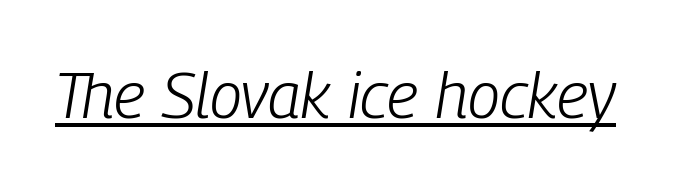
The image shows 65 px light, condensed type, italic (leaning right); set normal letter spacing, underlined; low stroke contrast and a medium x-height.
